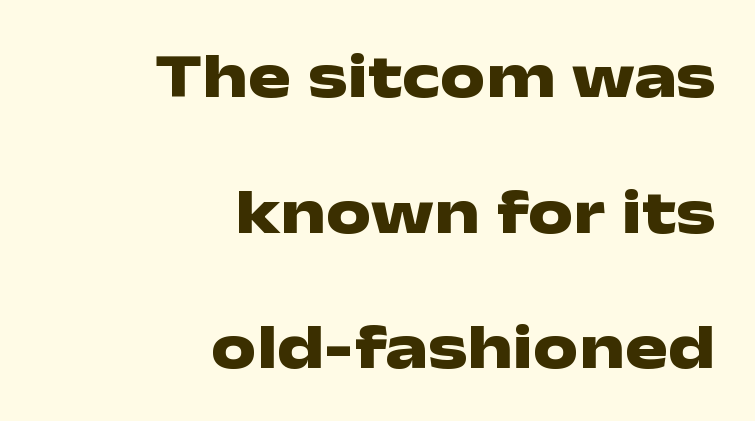
Q: Is the text bold? A: Yes.
Q: Is the text italic (slanted)? A: No, it is upright.
Q: Is the typeface a serif or a sans-serif typeface? A: Sans-serif.
Q: Is the text underlined? A: No.
Q: How is the paragraph aligned? A: Right-aligned.
Q: Is the spacing between letters normal or unusually wide? A: Normal.
Q: Is the spacing between lines tight, normal or loose? A: Loose.
Q: Width (condensed, normal, or wide)? A: Wide.
Q: Stroke contrast? A: Low.
Q: x-height? A: Medium.
Q: Monospaced? A: No.
